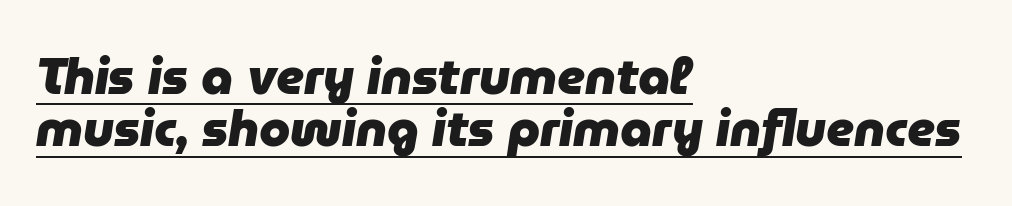
The image shows 50 px heavy type, italic (leaning right); set left-aligned, tight line spacing (1.05x), normal letter spacing, underlined; low stroke contrast and a medium x-height.
